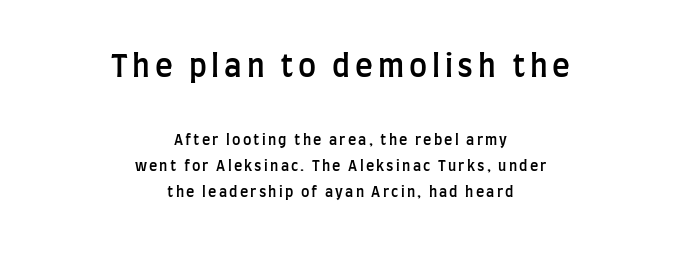
The image shows 30 px semibold, condensed sans-serif type, upright; set centered, line spacing 1.86x, not underlined; the first (top) block is 2.14x larger; low stroke contrast and a large x-height.
